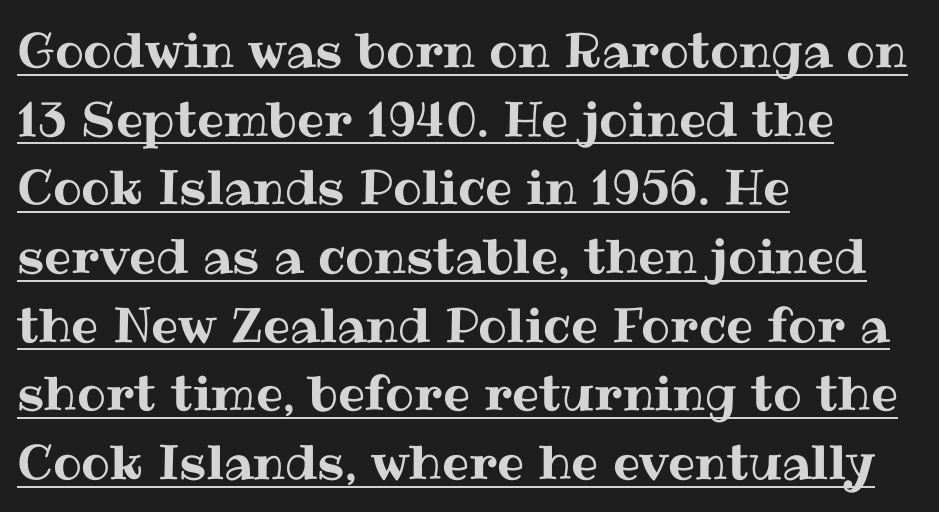
If you measured baseline to baseline, you'd find a middling distance. The typesetter chose a ragged-right arrangement here. Descenders here cross a horizontal rule under the line. The type sits square on the baseline with zero lean.
